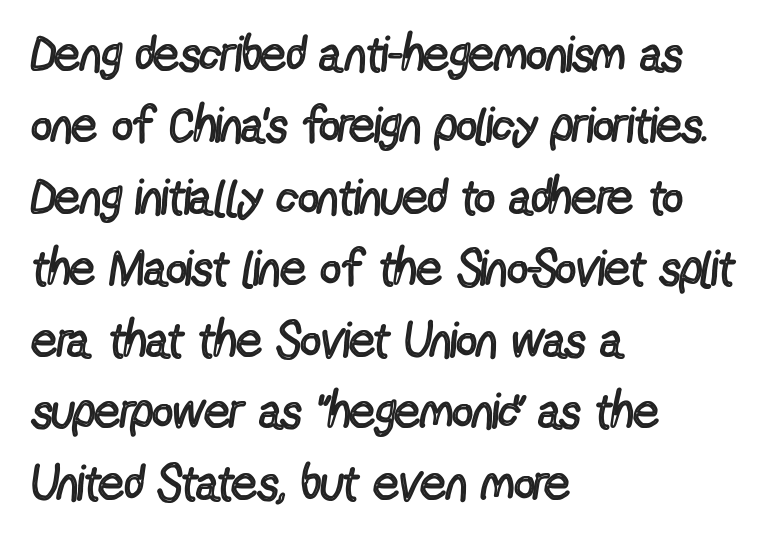
{"serif": "no", "bold": "no", "weight": "regular", "width": "condensed", "x_height": "medium", "monospaced": "no", "underline": "no", "align": "left", "line_spacing": "normal", "line_spacing_ratio": 1.43, "letter_spacing": "normal", "letter_spacing_em": 0.0, "glyph_px": 50}
